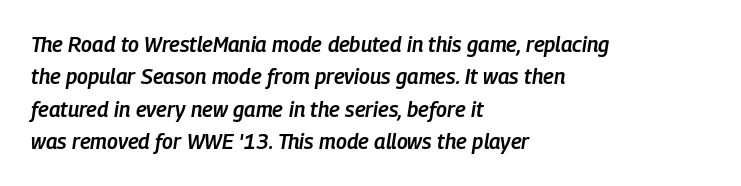
Rule under the text: the space is simply empty. Tracking here is standard; glyphs follow each other at the usual distance. Regular leading. Does the weight exceed regular? Yes, but only to semibold. The whole block is typeset with a tilt. If you drew a ruler down the left edge, every line would touch it.
